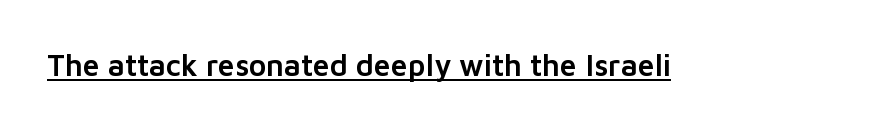
{"serif": "no", "italic": "no", "width": "normal", "stroke_contrast": "low", "x_height": "medium", "monospaced": "no", "underline": "yes", "letter_spacing": "normal", "letter_spacing_em": 0.0, "glyph_px": 30}
